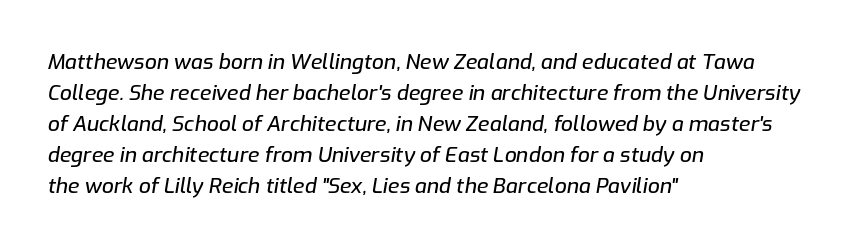
Q: Is the text italic (slanted)? A: Yes, it leans right by about 9 degrees.
Q: Is the text underlined? A: No.
Q: How is the paragraph aligned? A: Left-aligned.
Q: Is the spacing between letters normal or unusually wide? A: Normal.
Q: Is the spacing between lines tight, normal or loose? A: Normal.
